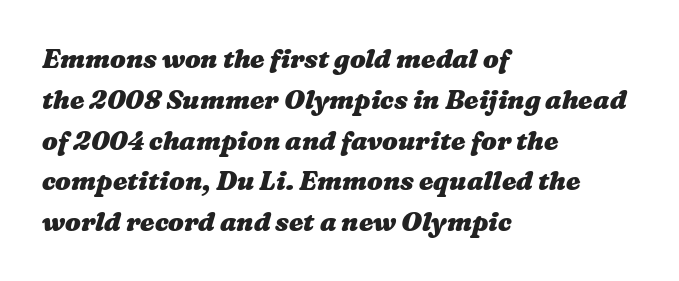
{"bold": "yes", "underline": "no", "align": "left", "line_spacing": "normal", "line_spacing_ratio": 1.57, "letter_spacing": "normal", "letter_spacing_em": 0.0, "glyph_px": 26}
